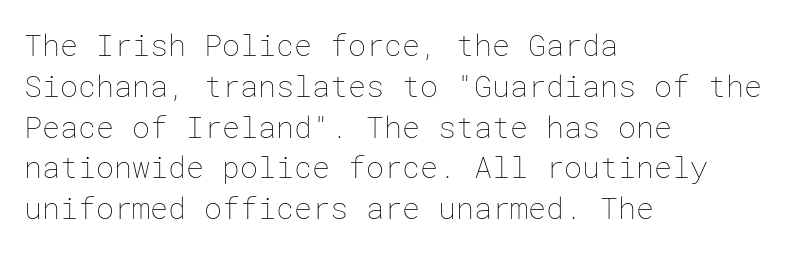
{"italic": "no", "bold": "no", "weight": "thin", "width": "normal", "stroke_contrast": "low", "x_height": "medium", "underline": "no", "align": "left", "line_spacing": "normal", "line_spacing_ratio": 1.36, "letter_spacing": "normal", "letter_spacing_em": 0.0, "glyph_px": 30}
